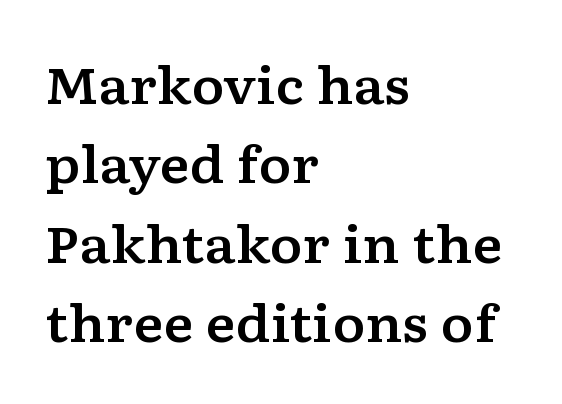
Q: Is the text italic (slanted)? A: No, it is upright.
Q: Is the typeface a serif or a sans-serif typeface? A: Serif.
Q: Is the text underlined? A: No.
Q: How is the paragraph aligned? A: Left-aligned.
Q: Is the spacing between letters normal or unusually wide? A: Normal.
Q: Is the spacing between lines tight, normal or loose? A: Normal.
Q: Width (condensed, normal, or wide)? A: Wide.
Q: Stroke contrast? A: Low.
Q: x-height? A: Medium.
Q: Monospaced? A: No.
